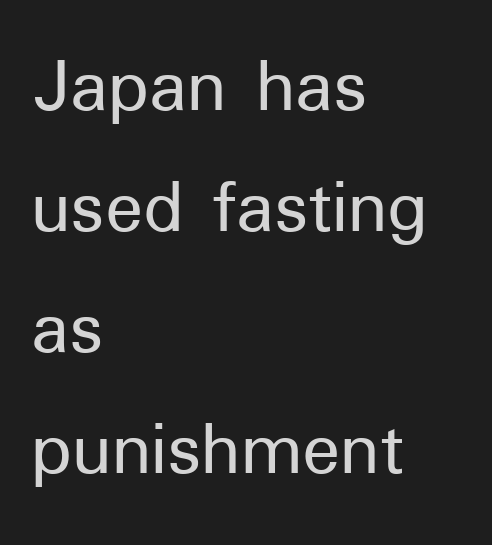
Q: Is the text italic (slanted)? A: No, it is upright.
Q: Is the typeface a serif or a sans-serif typeface? A: Sans-serif.
Q: Is the text underlined? A: No.
Q: How is the paragraph aligned? A: Left-aligned.
Q: Is the spacing between letters normal or unusually wide? A: Normal.
Q: Is the spacing between lines tight, normal or loose? A: Normal.
Q: Width (condensed, normal, or wide)? A: Normal.
Q: Stroke contrast? A: Low.
Q: x-height? A: Medium.
Q: Monospaced? A: No.
